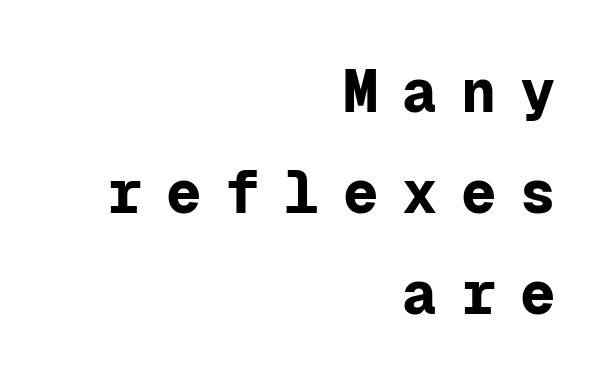
The image shows 59 px bold sans-serif type, upright, monospaced; set right-aligned, line spacing 1.71x, unusually wide letter spacing (+0.4 em), not underlined; low stroke contrast and a medium x-height.
